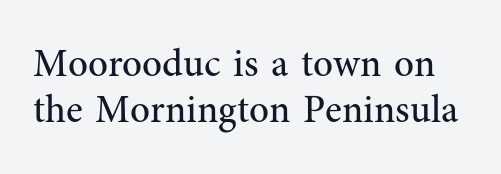
Q: Is the text bold? A: No.
Q: Is the text italic (slanted)? A: No, it is upright.
Q: Is the typeface a serif or a sans-serif typeface? A: Serif.
Q: Is the text underlined? A: No.
Q: Is the spacing between letters normal or unusually wide? A: Normal.
Q: Width (condensed, normal, or wide)? A: Normal.
Q: Stroke contrast? A: Medium.
Q: x-height? A: Medium.
Q: Monospaced? A: No.
